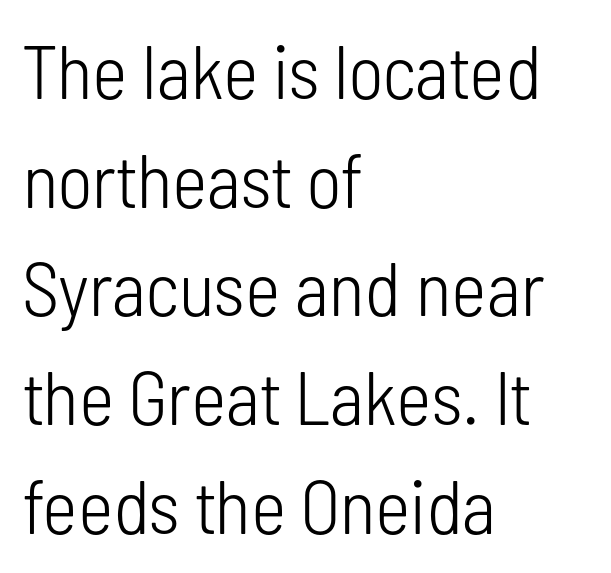
The image shows 76 px light, condensed sans-serif type, upright; set left-aligned, normal line spacing (1.43x), normal letter spacing, not underlined; low stroke contrast and a medium x-height.
